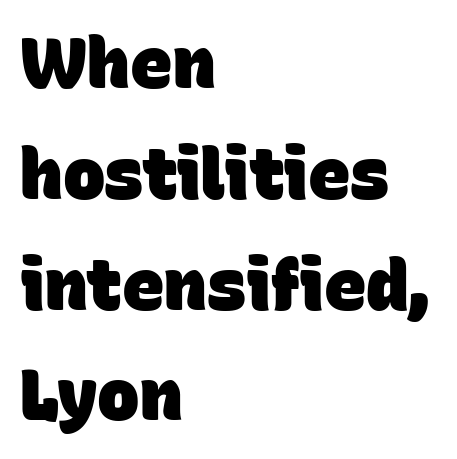
This sample uses plain, unmodified letter spacing. Any mark beneath the type? The region is blank. Strokes here are thick enough to call this a true bold. What kind of face is this? One without serifs — a sans.
